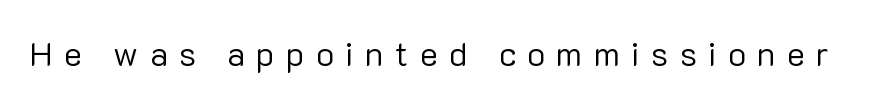
Q: Is the text bold? A: No.
Q: Is the text italic (slanted)? A: No, it is upright.
Q: Is the typeface a serif or a sans-serif typeface? A: Sans-serif.
Q: Is the text underlined? A: No.
Q: Is the spacing between letters normal or unusually wide? A: Unusually wide.
Q: Width (condensed, normal, or wide)? A: Normal.
Q: Stroke contrast? A: Low.
Q: x-height? A: Medium.
Q: Monospaced? A: No.
